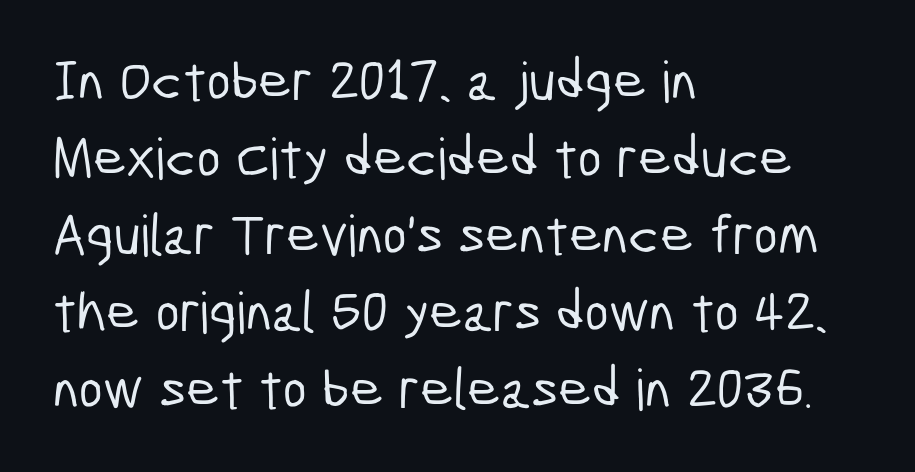
{"serif": "no", "width": "condensed", "stroke_contrast": "low", "x_height": "medium", "monospaced": "no", "underline": "no", "align": "left", "line_spacing": "normal", "line_spacing_ratio": 1.35, "letter_spacing": "normal", "letter_spacing_em": 0.0, "glyph_px": 57}
